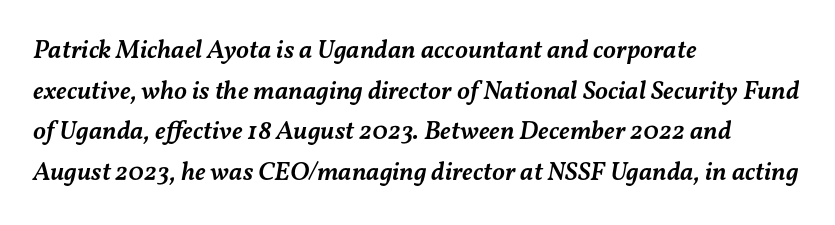
The image shows 26 px text type, italic (leaning right); set left-aligned, normal line spacing (1.56x), normal letter spacing, not underlined.
